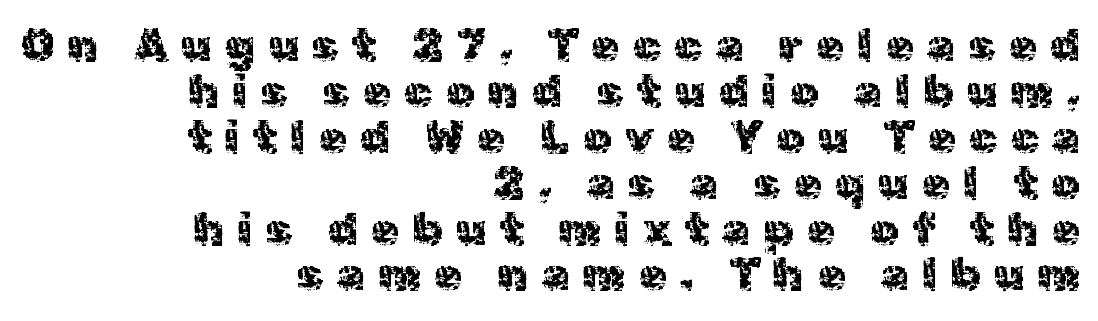
Q: Is the text italic (slanted)? A: No, it is upright.
Q: Is the typeface a serif or a sans-serif typeface? A: Sans-serif.
Q: Is the text underlined? A: No.
Q: How is the paragraph aligned? A: Right-aligned.
Q: Is the spacing between letters normal or unusually wide? A: Unusually wide.
Q: Is the spacing between lines tight, normal or loose? A: Tight.
Q: Width (condensed, normal, or wide)? A: Normal.
Q: x-height? A: Medium.
Q: Monospaced? A: No.
